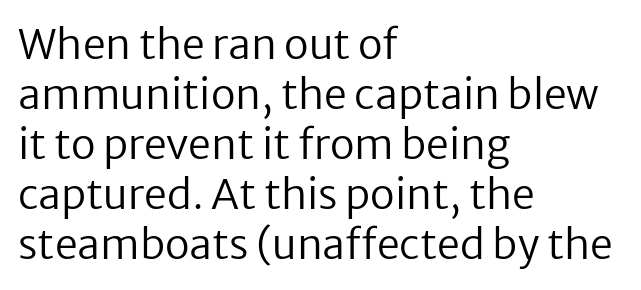
Q: Is the text bold? A: No.
Q: Is the text italic (slanted)? A: No, it is upright.
Q: Is the typeface a serif or a sans-serif typeface? A: Sans-serif.
Q: Is the text underlined? A: No.
Q: How is the paragraph aligned? A: Left-aligned.
Q: Is the spacing between letters normal or unusually wide? A: Normal.
Q: Width (condensed, normal, or wide)? A: Normal.
Q: Stroke contrast? A: Low.
Q: x-height? A: Medium.
Q: Monospaced? A: No.
